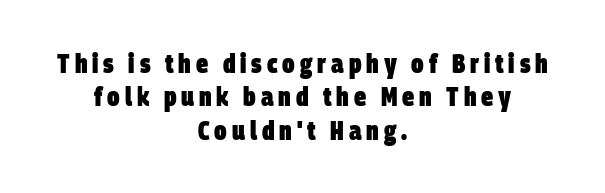
The image shows 27 px bold type; set centered, line spacing 1.24x, not underlined.
